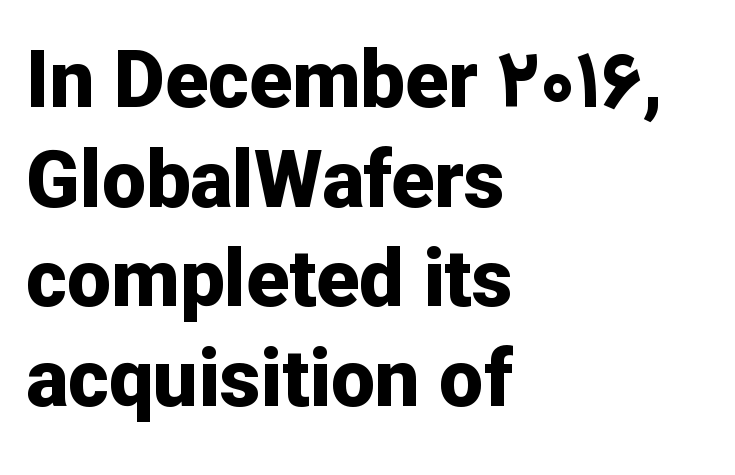
{"serif": "no", "italic": "no", "bold": "yes", "weight": "bold", "width": "normal", "stroke_contrast": "low", "x_height": "medium", "monospaced": "no", "underline": "no", "align": "left", "line_spacing": "normal", "line_spacing_ratio": 1.26, "letter_spacing": "normal", "letter_spacing_em": 0.0, "glyph_px": 79}
